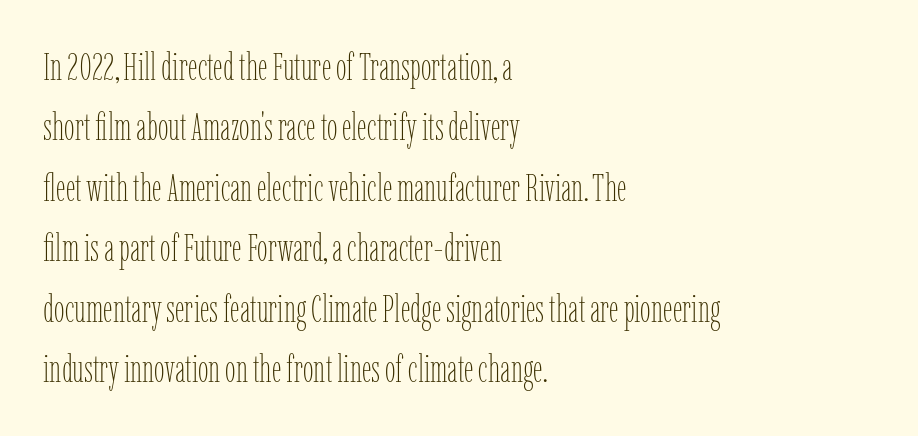
Proportional: the letters do not fall into vertical columns. Does the copy run flush right? No — it runs flush left. Italic: no, the glyphs are upright roman. Between one letter and the next there's only the usual sliver of space.
